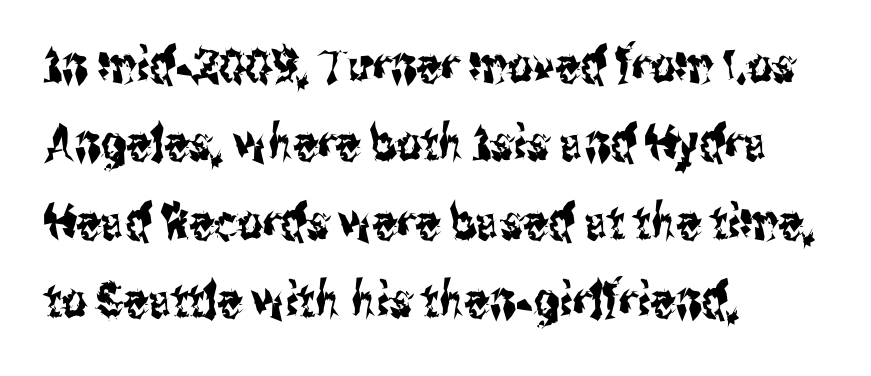
The image shows 49 px condensed sans-serif type, upright; set left-aligned, normal line spacing (1.6x), normal letter spacing, not underlined; medium stroke contrast and a medium x-height.
